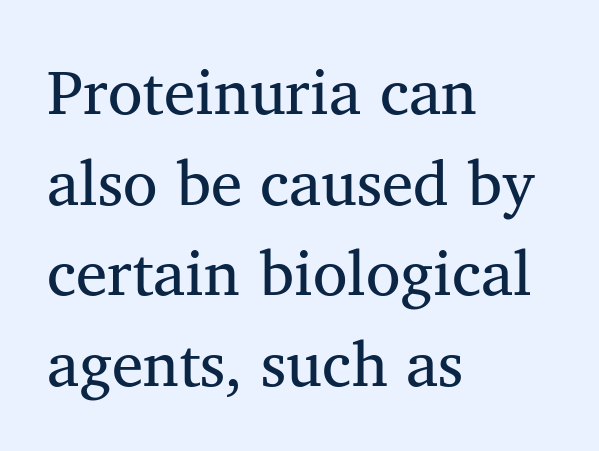
The image shows 63 px regular-weight serif type; set left-aligned, normal line spacing (1.44x), normal letter spacing, not underlined; medium stroke contrast and a medium x-height.
